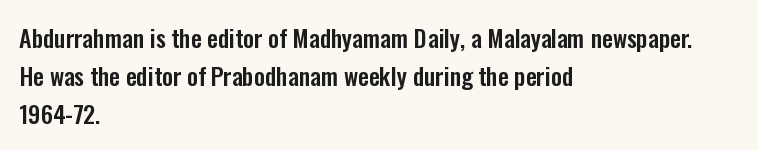
The specimen omits any rule beneath the text block's lines. Alignment: flush left. Italic? Not at all — the glyphs are vertical. The lines sit at an ordinary, default distance from one another. You could call the tracking neutral — neither tight nor loose.
